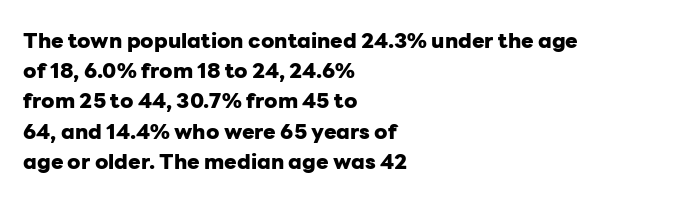
Q: Is the text bold? A: Yes.
Q: Is the text italic (slanted)? A: No, it is upright.
Q: Is the text underlined? A: No.
Q: How is the paragraph aligned? A: Left-aligned.
Q: Is the spacing between letters normal or unusually wide? A: Normal.
Q: Is the spacing between lines tight, normal or loose? A: Normal.
